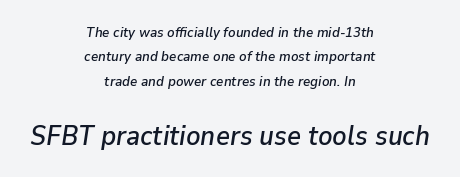
Typeset on center — no edge is straight. This sample uses plain, unmodified letter spacing. Underline: absent. Visually, the bottom section dominates because its glyphs are scaled up.
